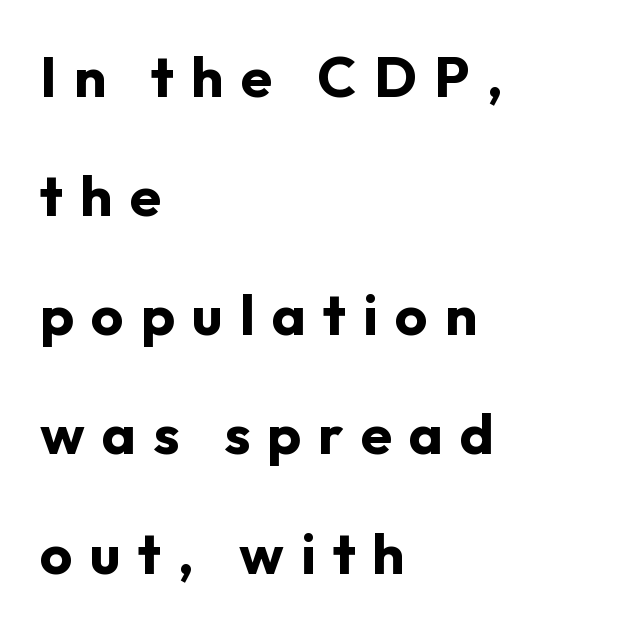
{"serif": "no", "italic": "no", "bold": "yes", "weight": "bold", "width": "normal", "stroke_contrast": "low", "x_height": "medium", "monospaced": "no", "underline": "no", "align": "left", "line_spacing": "loose", "line_spacing_ratio": 2.09, "letter_spacing": "wide", "letter_spacing_em": 0.3, "glyph_px": 57}
